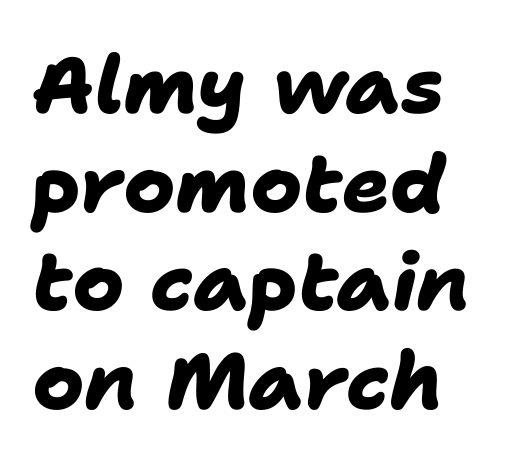
The image shows 79 px heavy sans-serif type; set left-aligned, normal line spacing (1.25x), normal letter spacing, not underlined; low stroke contrast and a medium x-height.
